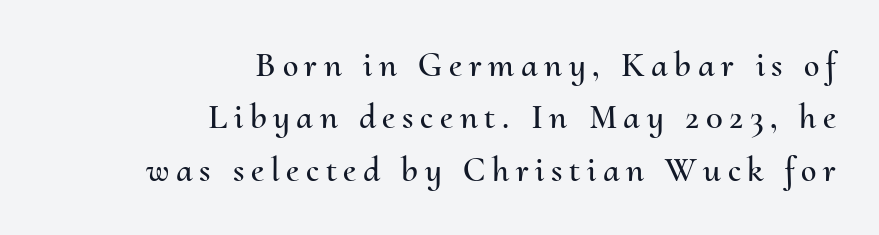
The image shows 35 px text type, upright; set right-aligned, normal line spacing (1.5x), not underlined; medium stroke contrast and a small x-height.
